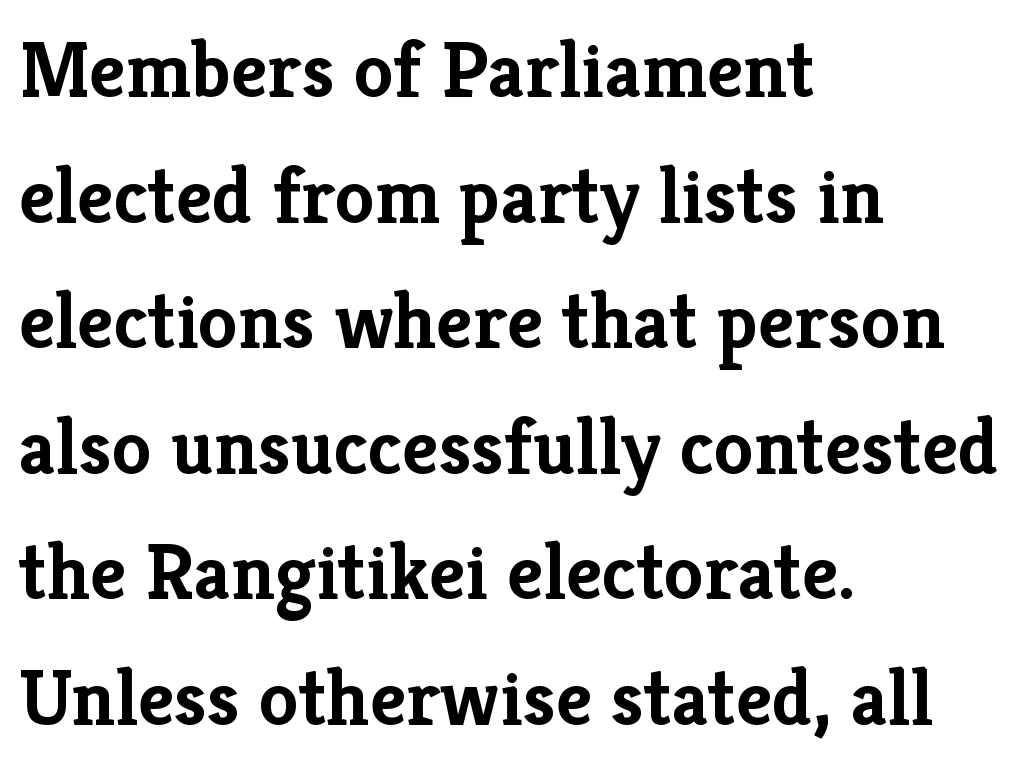
The image shows 80 px semibold serif type, upright; set left-aligned, normal line spacing (1.57x), normal letter spacing, not underlined; low stroke contrast and a medium x-height.
